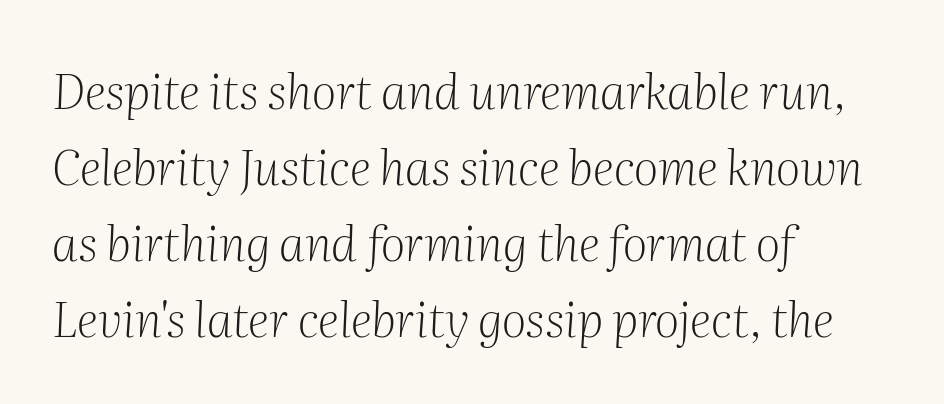
The image shows 48 px light serif type, italic (leaning right); set left-aligned, normal line spacing (1.58x), normal letter spacing, not underlined; medium stroke contrast and a medium x-height.
